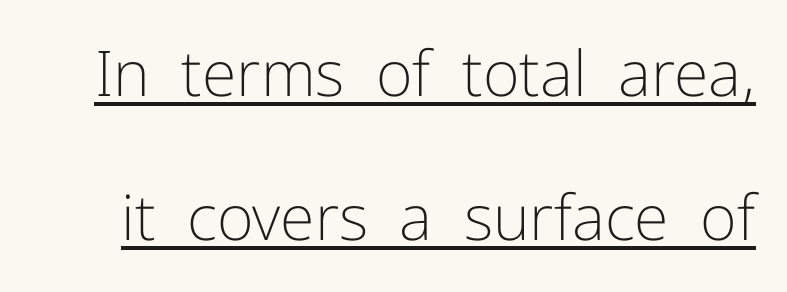
Q: Is the text bold? A: No.
Q: Is the text italic (slanted)? A: No, it is upright.
Q: Is the typeface a serif or a sans-serif typeface? A: Sans-serif.
Q: Is the text underlined? A: Yes.
Q: Is the spacing between letters normal or unusually wide? A: Normal.
Q: Is the spacing between lines tight, normal or loose? A: Loose.
Q: Width (condensed, normal, or wide)? A: Normal.
Q: Stroke contrast? A: Low.
Q: x-height? A: Medium.
Q: Monospaced? A: No.
